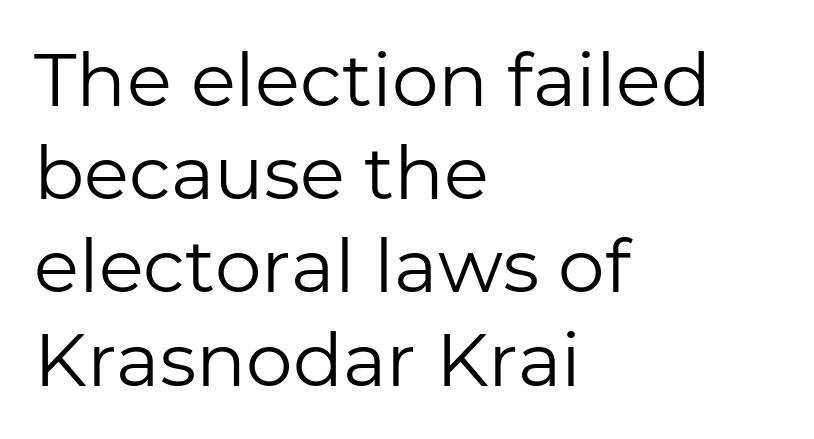
Q: Is the text bold? A: No.
Q: Is the text italic (slanted)? A: No, it is upright.
Q: Is the typeface a serif or a sans-serif typeface? A: Sans-serif.
Q: Is the text underlined? A: No.
Q: How is the paragraph aligned? A: Left-aligned.
Q: Is the spacing between letters normal or unusually wide? A: Normal.
Q: Is the spacing between lines tight, normal or loose? A: Normal.
Q: Width (condensed, normal, or wide)? A: Normal.
Q: Stroke contrast? A: Low.
Q: x-height? A: Medium.
Q: Monospaced? A: No.
